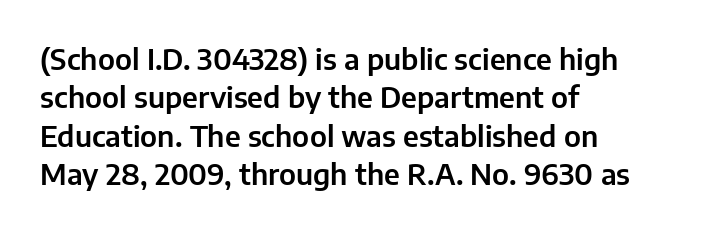
The image shows 29 px sans-serif type, upright; set left-aligned, normal line spacing (1.32x), normal letter spacing, not underlined; low stroke contrast and a medium x-height.
